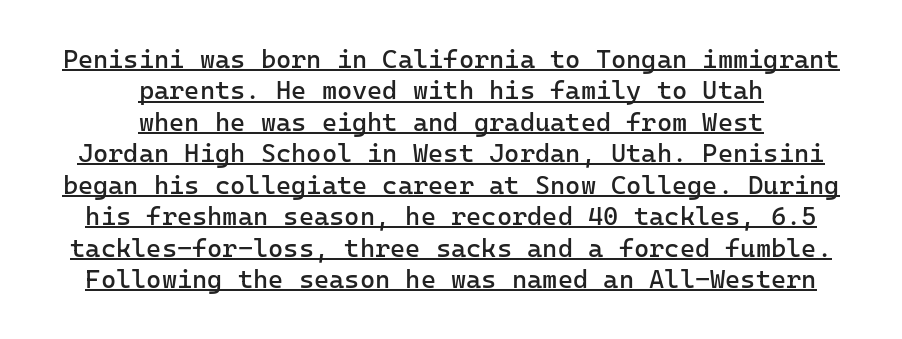
The image shows 26 px text type, upright; set centered, line spacing 1.21x, normal letter spacing, underlined.
